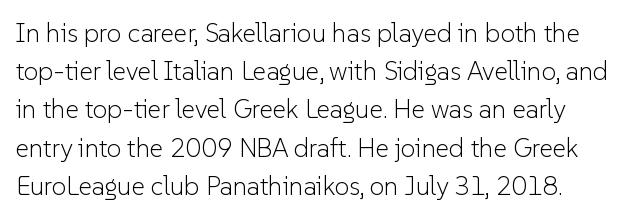
The image shows 26 px text type, upright; set normal line spacing (1.47x), normal letter spacing, not underlined.
